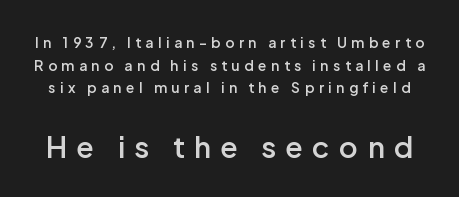
Unmarked baselines from the first word to the last. Posture: straight, roman, zero tilt. Vertical spacing — default. The following chunk of copy outweighs the initial chunk in type size.
